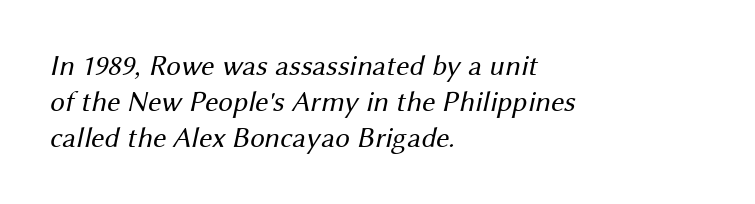
Rule under the text: the space is simply empty. Line beginnings align vertically; line endings do not. A typesetter would call this zero additional tracking. Note the varied advance widths — an 'i' is clearly narrower than an 'm'. Unbolded letterforms with no extra heft.
